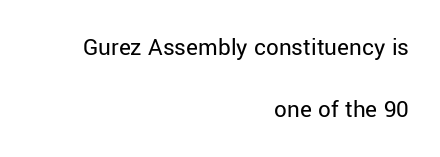
Q: Is the text bold? A: No.
Q: Is the text italic (slanted)? A: No, it is upright.
Q: Is the text underlined? A: No.
Q: How is the paragraph aligned? A: Right-aligned.
Q: Is the spacing between letters normal or unusually wide? A: Normal.
Q: Is the spacing between lines tight, normal or loose? A: Loose.
